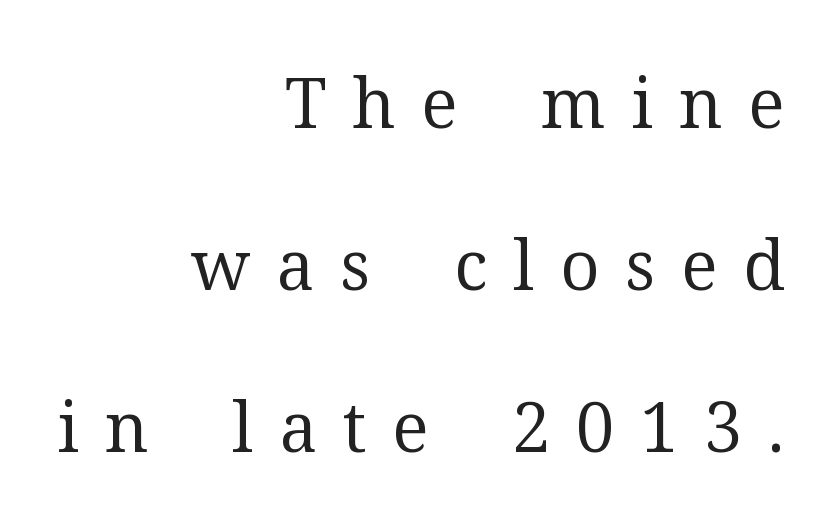
The image shows 69 px regular-weight serif type, upright; set right-aligned, loose line spacing (2.35x), unusually wide letter spacing (+0.37 em), not underlined; medium stroke contrast and a medium x-height.
